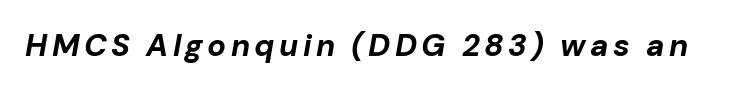
Q: Is the text bold? A: Yes.
Q: Is the text italic (slanted)? A: Yes, it leans right by about 10 degrees.
Q: Is the text underlined? A: No.
Q: Width (condensed, normal, or wide)? A: Normal.
Q: Stroke contrast? A: Low.
Q: x-height? A: Medium.
Q: Monospaced? A: No.
